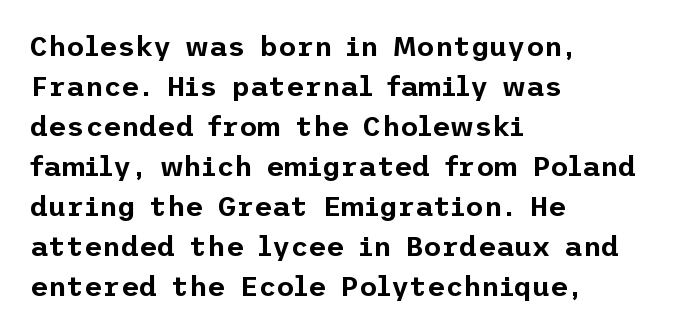
Q: Is the text italic (slanted)? A: No, it is upright.
Q: Is the typeface a serif or a sans-serif typeface? A: Sans-serif.
Q: Is the text underlined? A: No.
Q: How is the paragraph aligned? A: Left-aligned.
Q: Is the spacing between letters normal or unusually wide? A: Normal.
Q: Is the spacing between lines tight, normal or loose? A: Normal.
Q: Width (condensed, normal, or wide)? A: Normal.
Q: Stroke contrast? A: Low.
Q: x-height? A: Medium.
